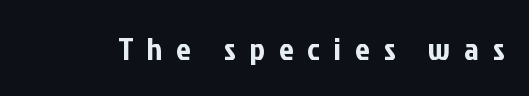
{"serif": "no", "italic": "no", "width": "condensed", "stroke_contrast": "low", "x_height": "medium", "monospaced": "no", "underline": "no", "letter_spacing": "wide", "letter_spacing_em": 0.44, "glyph_px": 32}
